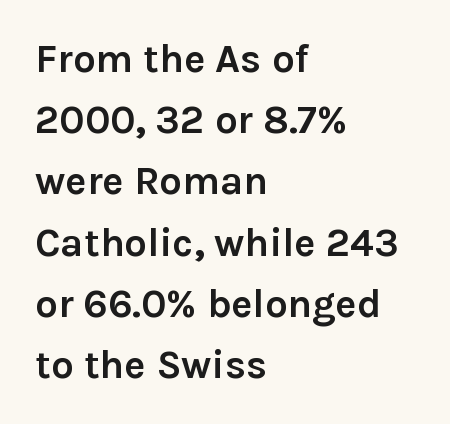
The image shows 40 px semibold sans-serif type, upright; set left-aligned, normal line spacing (1.53x), normal letter spacing, not underlined; low stroke contrast and a medium x-height.
